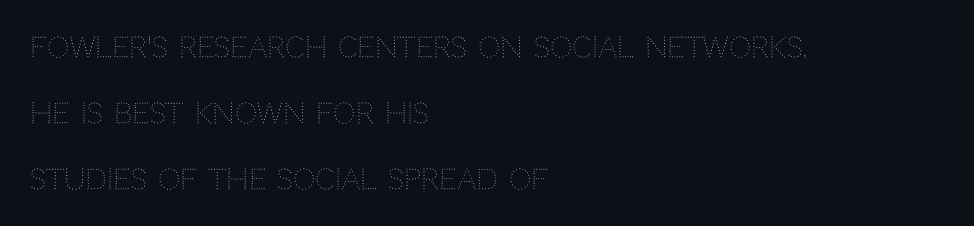
A student would call this left alignment; a typographer would say flush left, rag right. Compared with typical body copy, the letter spacing here is the same. Proportional: the letters do not fall into vertical columns. Stroke mass is kept to a normal reading level or below. Ascenders rise straight up at ninety degrees. Decoration check: the copy has no underline.
